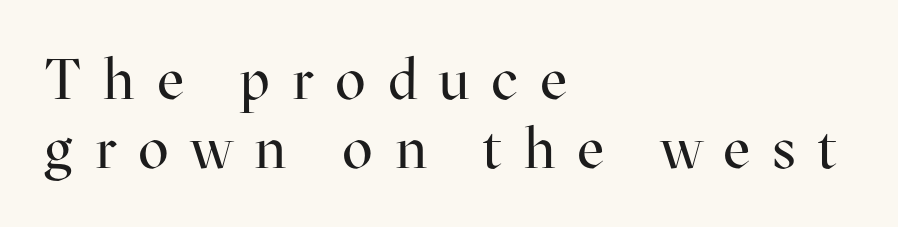
{"serif": "yes", "italic": "no", "bold": "no", "weight": "regular", "width": "normal", "stroke_contrast": "high", "x_height": "medium", "monospaced": "no", "underline": "no", "align": "left", "line_spacing_ratio": 1.21, "letter_spacing": "wide", "letter_spacing_em": 0.38, "glyph_px": 57}
